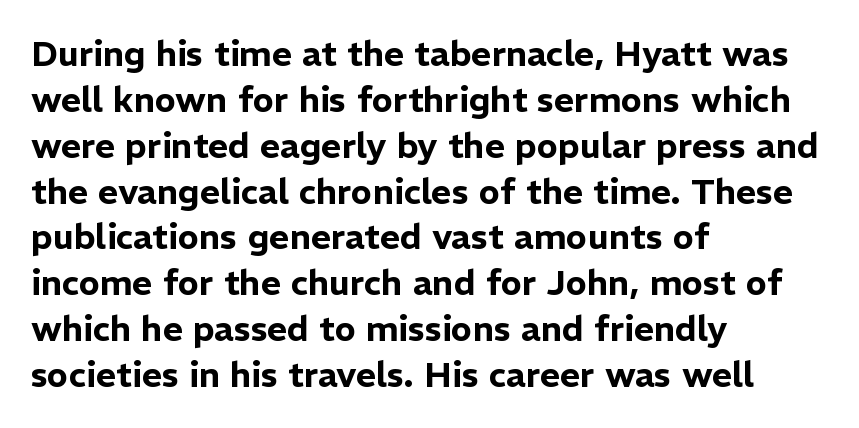
The image shows 35 px sans-serif type, upright; set left-aligned, normal line spacing (1.31x), normal letter spacing, not underlined; low stroke contrast and a medium x-height.
